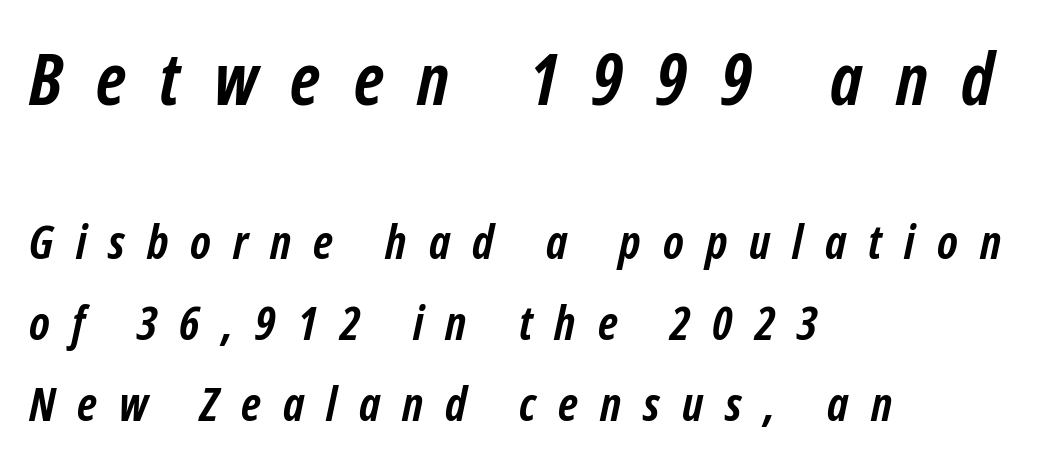
In this sample the first text group is rendered at the bigger scale. Proportional: the letters do not fall into vertical columns. Look at the stroke-to-counter ratio: heavy, a bold. The passage shown is not underscored anywhere. The typesetter chose a ragged-right arrangement here.
